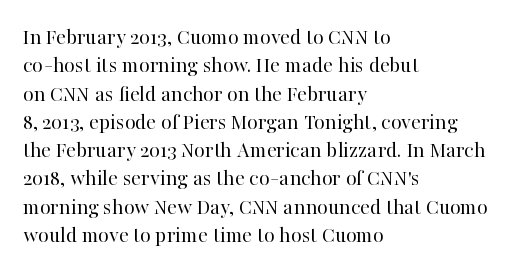
Nobody touched the tracking dial on this one. Visually the block forms a straight wall on the left and a jagged coastline on the right. Posture: upright roman. Beneath every word, the page is bare.
